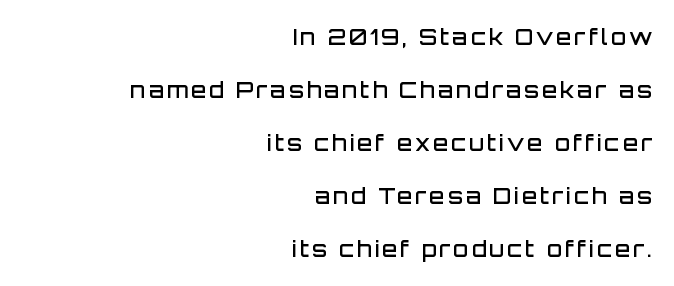
Q: Is the text bold? A: Semi-bold.
Q: Is the text italic (slanted)? A: No, it is upright.
Q: Is the text underlined? A: No.
Q: How is the paragraph aligned? A: Right-aligned.
Q: Is the spacing between lines tight, normal or loose? A: Loose.
